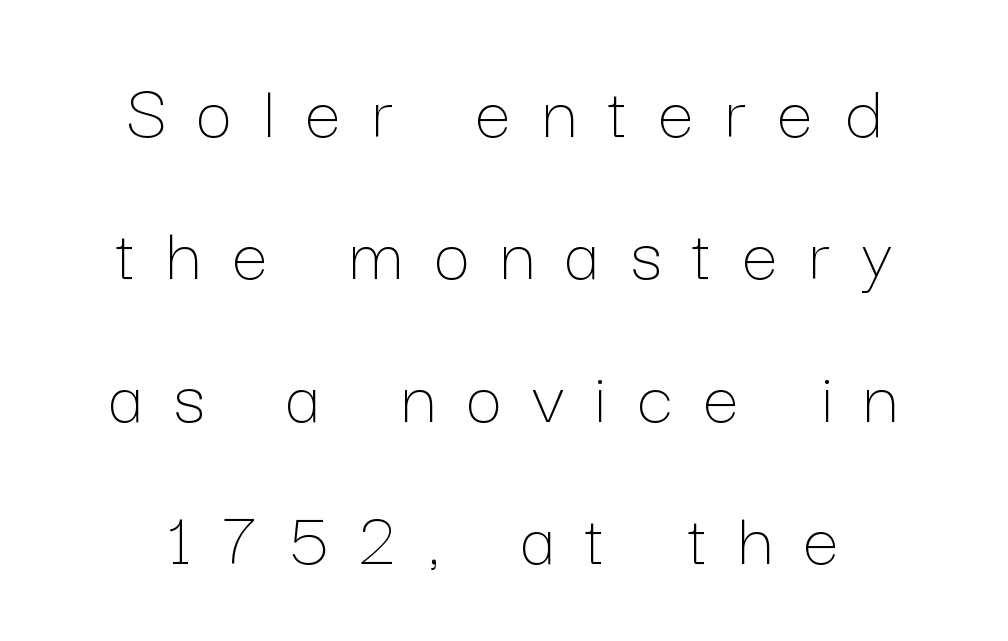
Q: Is the text bold? A: No.
Q: Is the text italic (slanted)? A: No, it is upright.
Q: Is the text underlined? A: No.
Q: How is the paragraph aligned? A: Centered.
Q: Is the spacing between letters normal or unusually wide? A: Unusually wide.
Q: Width (condensed, normal, or wide)? A: Normal.
Q: Stroke contrast? A: Low.
Q: x-height? A: Medium.
Q: Monospaced? A: No.
